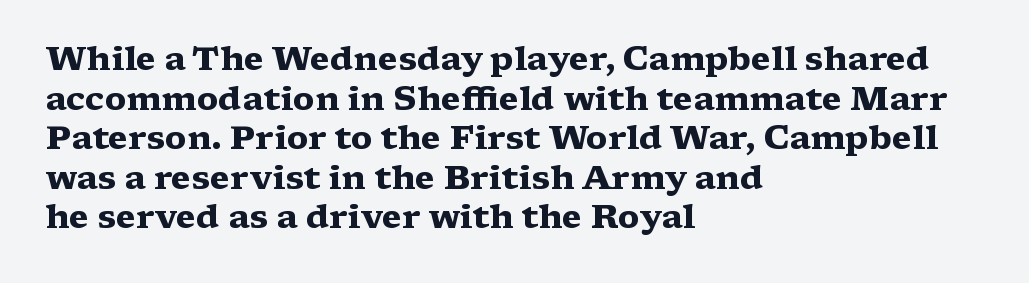
{"serif": "yes", "italic": "no", "bold": "yes", "weight": "heavy", "width": "wide", "stroke_contrast": "medium", "x_height": "medium", "monospaced": "no", "underline": "no", "align": "left", "line_spacing_ratio": 1.2, "letter_spacing": "normal", "letter_spacing_em": 0.0, "glyph_px": 33}
